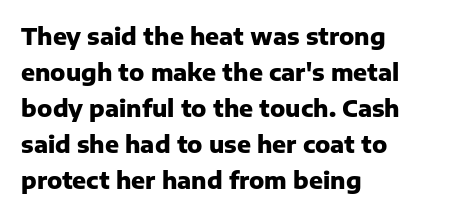
{"italic": "no", "bold": "yes", "underline": "no", "align": "left", "line_spacing": "normal", "line_spacing_ratio": 1.57, "letter_spacing": "normal", "letter_spacing_em": 0.0, "glyph_px": 23}
